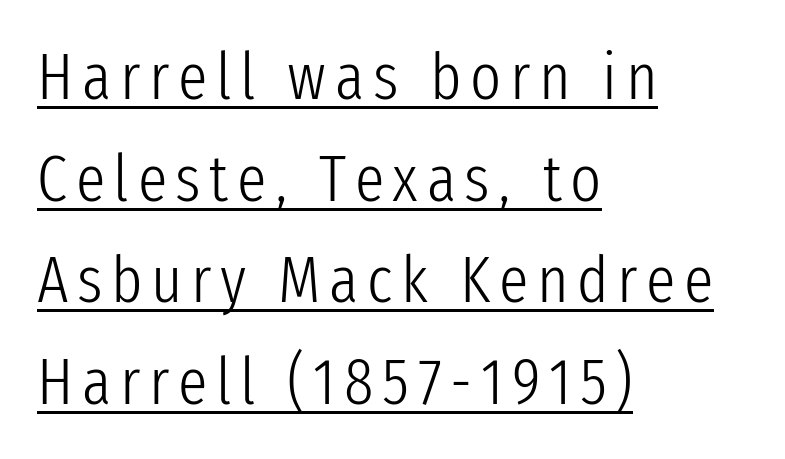
The image shows 66 px light, condensed sans-serif type, upright; set left-aligned, normal line spacing (1.54x), underlined; low stroke contrast and a medium x-height.
